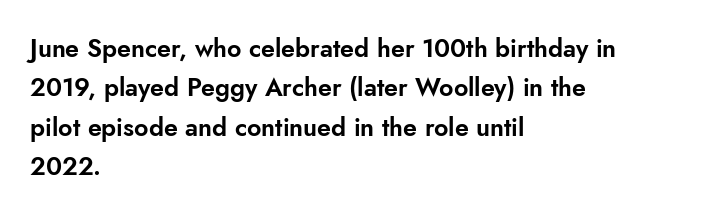
The image shows 25 px text type, upright; set left-aligned, normal line spacing (1.58x), normal letter spacing, not underlined.
